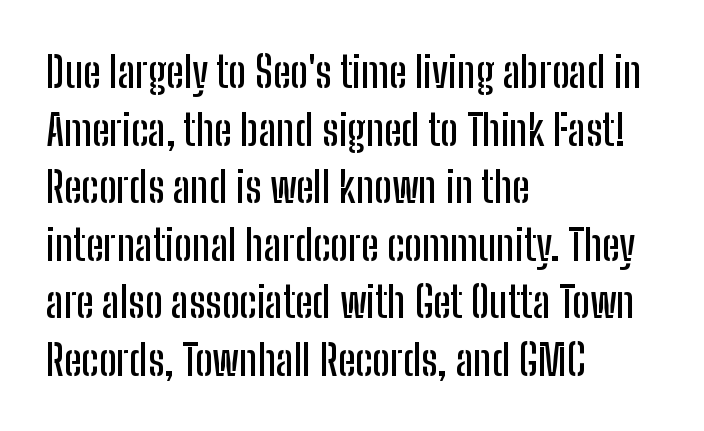
The block of text has a typical density, with ordinary space between rows. Tracking value appears to be zero — textbook default spacing. Serifs: no, the terminals of the letterforms are clean. No word sits above an underline. In terms of posture, this sample is upright.
